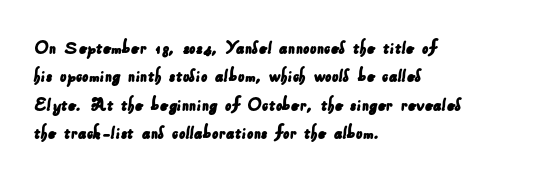
The image shows 20 px text type; set left-aligned, normal line spacing (1.42x), normal letter spacing, not underlined.
